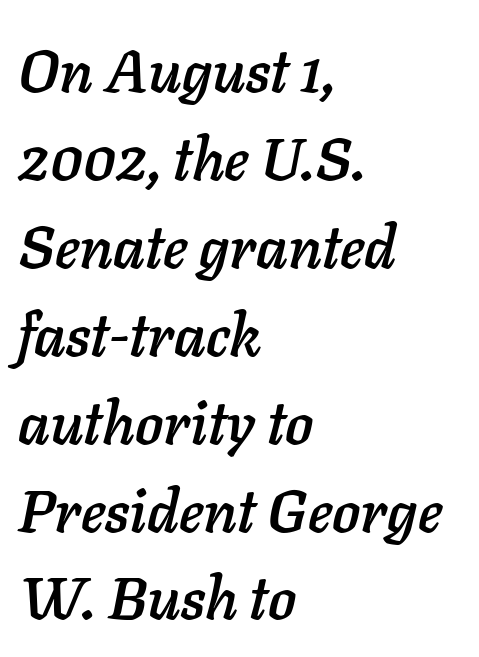
Q: Is the text italic (slanted)? A: Yes, it leans right by about 11 degrees.
Q: Is the text underlined? A: No.
Q: How is the paragraph aligned? A: Left-aligned.
Q: Is the spacing between letters normal or unusually wide? A: Normal.
Q: Is the spacing between lines tight, normal or loose? A: Normal.
Q: Width (condensed, normal, or wide)? A: Normal.
Q: Stroke contrast? A: Low.
Q: x-height? A: Medium.
Q: Monospaced? A: No.
